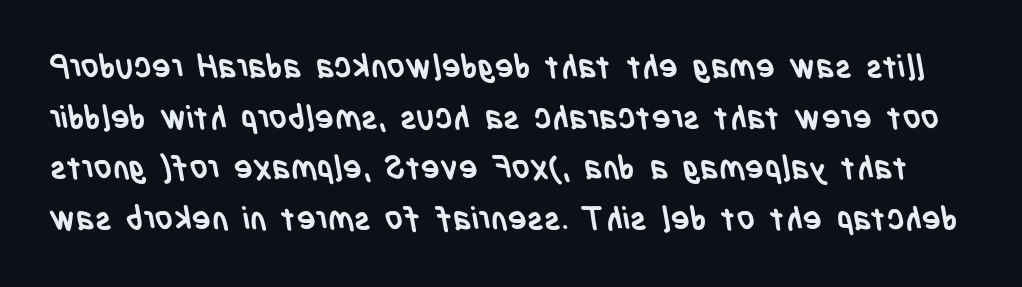
The gap between lines stays unmarked. The font family rendered here belongs to the sans-serif group. Line spacing here is normal. Words appear dense and cohesive because spacing is normal.
